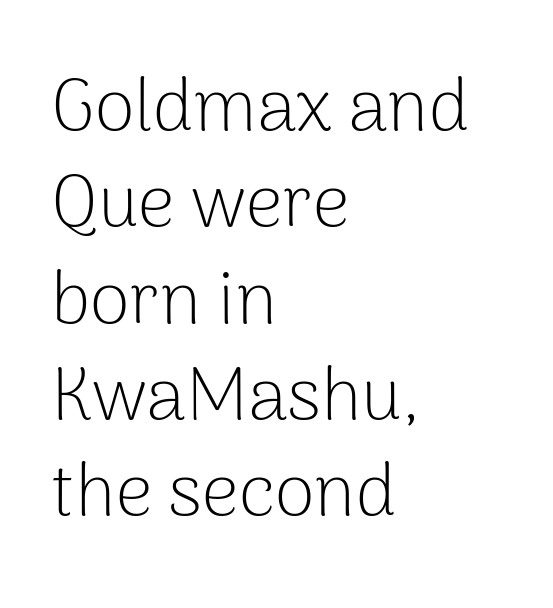
{"serif": "no", "italic": "no", "bold": "no", "weight": "light", "width": "normal", "stroke_contrast": "low", "x_height": "medium", "monospaced": "no", "underline": "no", "align": "left", "line_spacing": "normal", "line_spacing_ratio": 1.32, "letter_spacing": "normal", "letter_spacing_em": 0.0, "glyph_px": 73}
